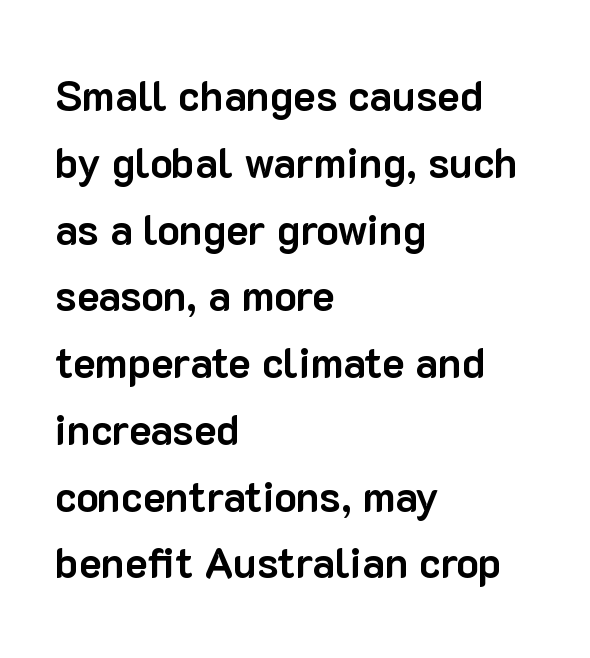
The image shows 42 px bold sans-serif type, upright; set left-aligned, normal line spacing (1.59x), normal letter spacing, not underlined; low stroke contrast and a medium x-height.
